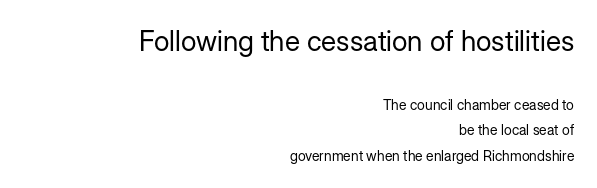
Tracking here is standard; glyphs follow each other at the usual distance. Think of a printed novel: that variable character pitch is what you see here. Notice how the passage keeps a crisp vertical edge on the right only. The characters are drawn with everyday or finer stroke widths.
